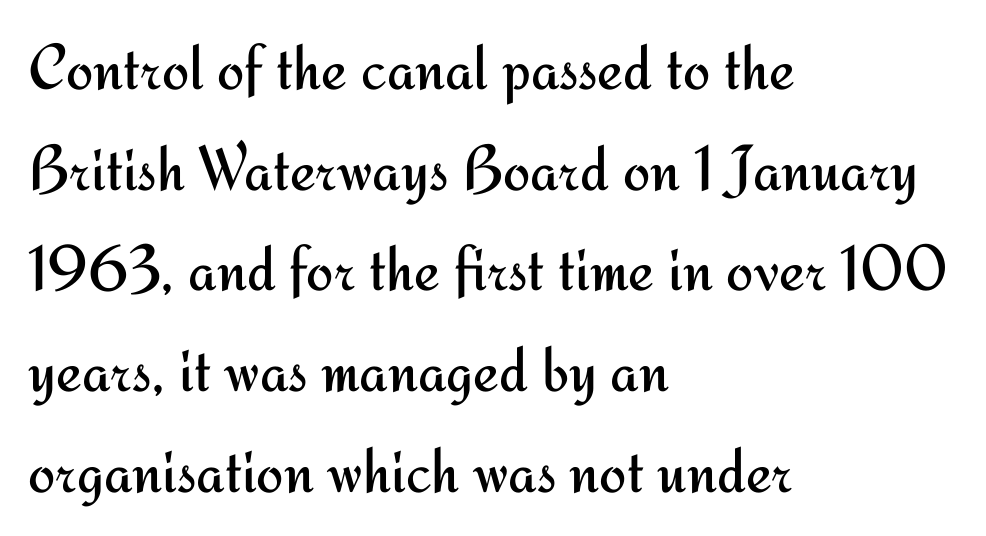
Q: Is the text bold? A: No.
Q: Is the text italic (slanted)? A: No, it is upright.
Q: Is the typeface a serif or a sans-serif typeface? A: Sans-serif.
Q: Is the text underlined? A: No.
Q: How is the paragraph aligned? A: Left-aligned.
Q: Is the spacing between letters normal or unusually wide? A: Normal.
Q: Is the spacing between lines tight, normal or loose? A: Normal.
Q: Width (condensed, normal, or wide)? A: Normal.
Q: Stroke contrast? A: Medium.
Q: x-height? A: Small.
Q: Monospaced? A: No.
